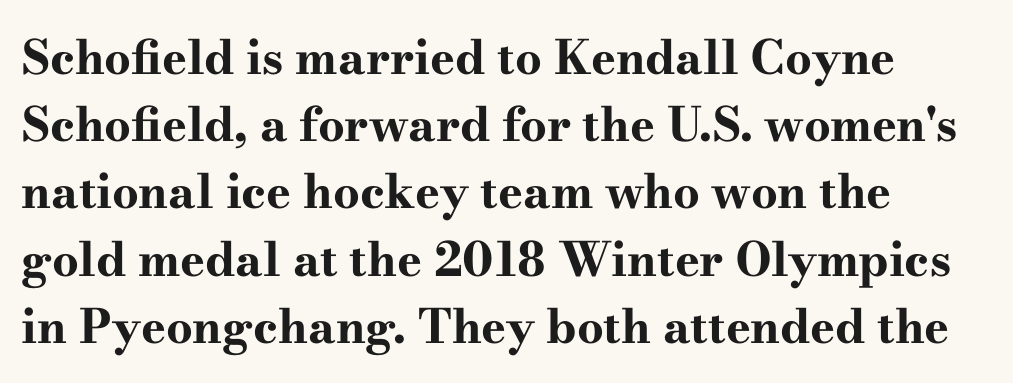
{"serif": "yes", "italic": "no", "bold": "yes", "weight": "bold", "width": "wide", "stroke_contrast": "high", "x_height": "small", "monospaced": "no", "underline": "no", "align": "left", "line_spacing": "normal", "line_spacing_ratio": 1.43, "letter_spacing": "normal", "letter_spacing_em": 0.0, "glyph_px": 47}
